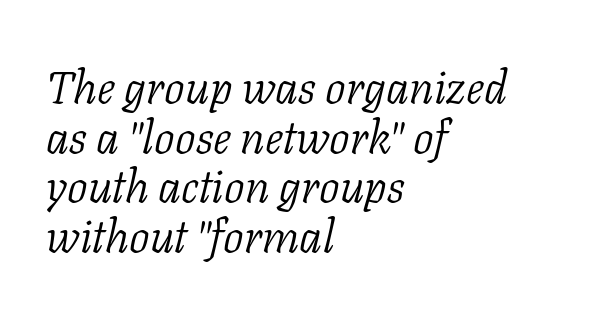
Q: Is the text bold? A: No.
Q: Is the text italic (slanted)? A: Yes, it leans right by about 11 degrees.
Q: Is the typeface a serif or a sans-serif typeface? A: Serif.
Q: Is the text underlined? A: No.
Q: How is the paragraph aligned? A: Left-aligned.
Q: Is the spacing between letters normal or unusually wide? A: Normal.
Q: Is the spacing between lines tight, normal or loose? A: Tight.
Q: Width (condensed, normal, or wide)? A: Normal.
Q: Stroke contrast? A: Low.
Q: x-height? A: Medium.
Q: Monospaced? A: No.
